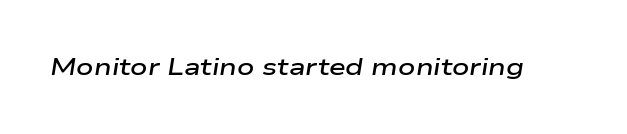
The image shows 24 px text type, italic (leaning right); set normal letter spacing, not underlined.
